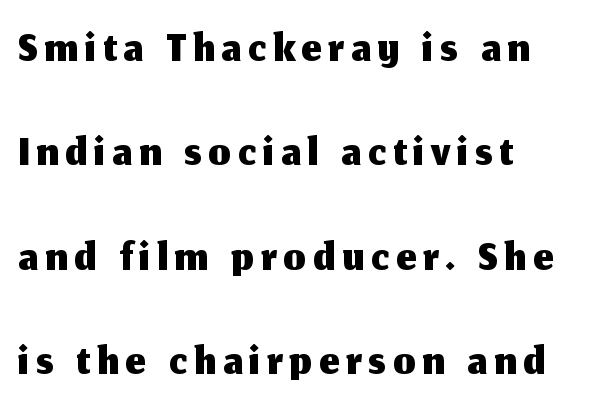
Q: Is the text italic (slanted)? A: No, it is upright.
Q: Is the typeface a serif or a sans-serif typeface? A: Sans-serif.
Q: Is the text underlined? A: No.
Q: How is the paragraph aligned? A: Left-aligned.
Q: Is the spacing between lines tight, normal or loose? A: Normal.
Q: Width (condensed, normal, or wide)? A: Normal.
Q: Stroke contrast? A: Medium.
Q: x-height? A: Medium.
Q: Monospaced? A: No.
